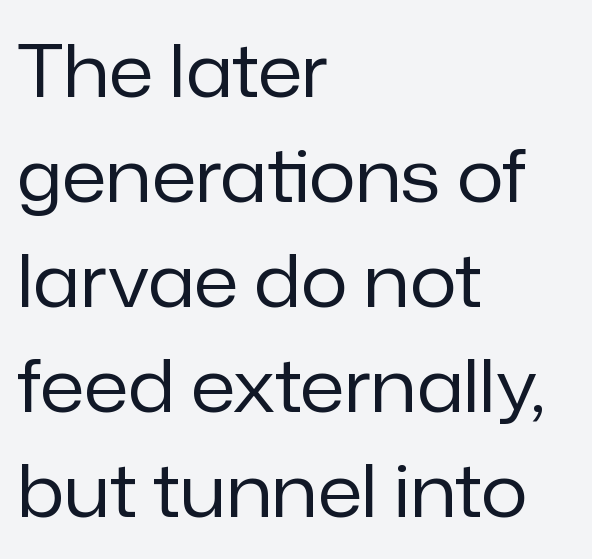
The image shows 73 px regular-weight sans-serif type, upright; set left-aligned, normal line spacing (1.44x), normal letter spacing, not underlined; low stroke contrast and a medium x-height.
